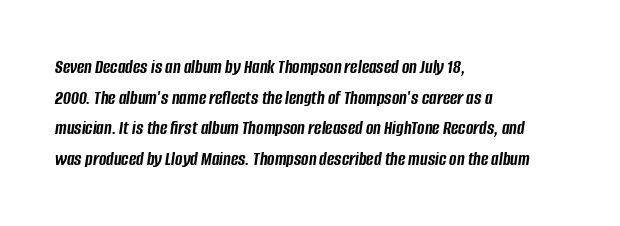
The image shows 20 px bold type, italic (leaning right); set left-aligned, normal line spacing (1.53x), normal letter spacing, not underlined.
